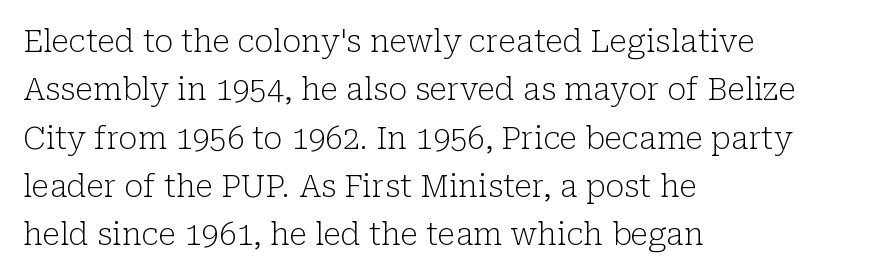
Q: Is the text bold? A: No.
Q: Is the text italic (slanted)? A: No, it is upright.
Q: Is the typeface a serif or a sans-serif typeface? A: Serif.
Q: Is the text underlined? A: No.
Q: How is the paragraph aligned? A: Left-aligned.
Q: Is the spacing between letters normal or unusually wide? A: Normal.
Q: Is the spacing between lines tight, normal or loose? A: Normal.
Q: Width (condensed, normal, or wide)? A: Normal.
Q: Stroke contrast? A: Low.
Q: x-height? A: Medium.
Q: Monospaced? A: No.
